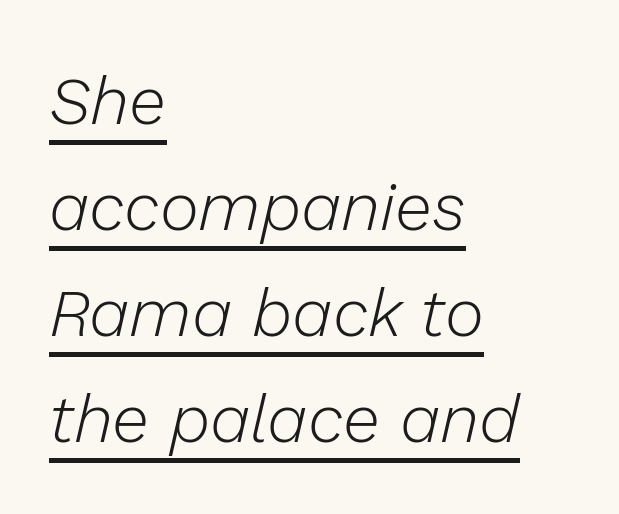
The image shows 67 px light type, italic (leaning right); set left-aligned, normal line spacing (1.58x), normal letter spacing, underlined; low stroke contrast and a medium x-height.
